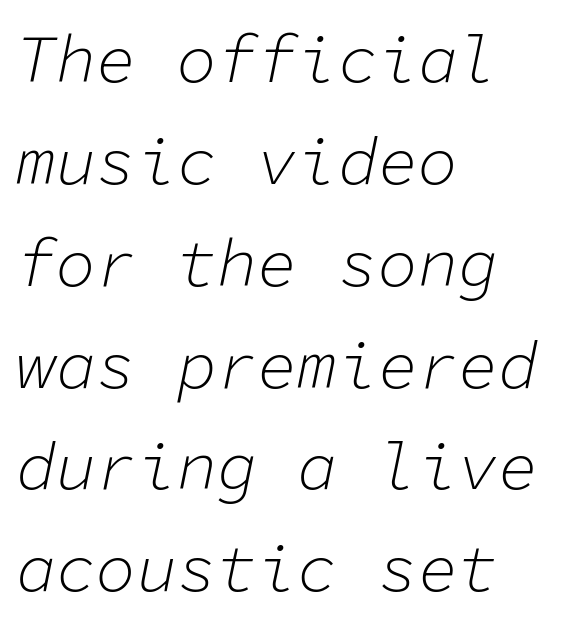
The image shows 67 px light type, italic (leaning right), monospaced; set left-aligned, normal line spacing (1.52x), normal letter spacing, not underlined; low stroke contrast and a medium x-height.
